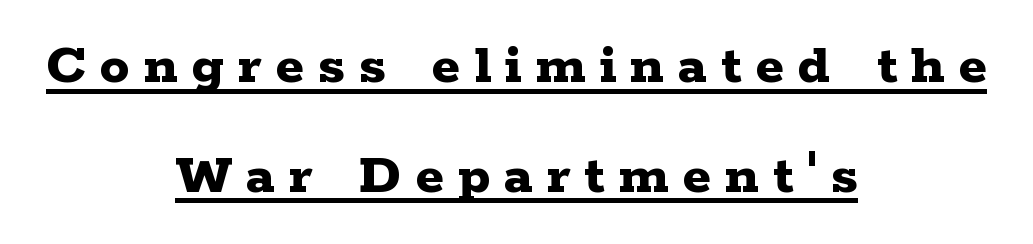
The image shows 59 px bold, wide serif type, upright; set centered, line spacing 1.86x, unusually wide letter spacing (+0.24 em), underlined; low stroke contrast and a medium x-height.
